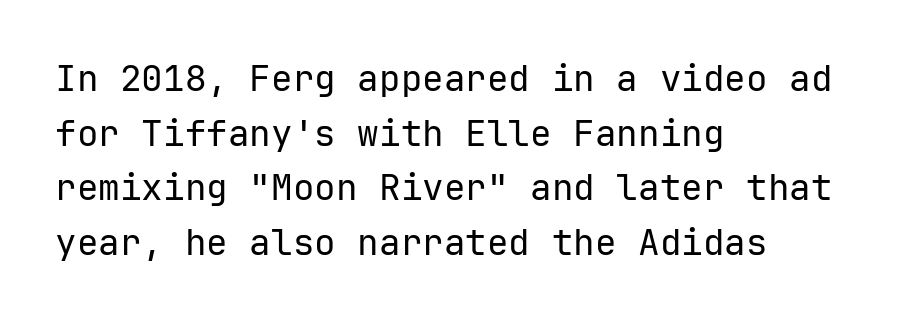
Q: Is the text bold? A: No.
Q: Is the text italic (slanted)? A: No, it is upright.
Q: Is the typeface a serif or a sans-serif typeface? A: Sans-serif.
Q: Is the text underlined? A: No.
Q: How is the paragraph aligned? A: Left-aligned.
Q: Is the spacing between letters normal or unusually wide? A: Normal.
Q: Is the spacing between lines tight, normal or loose? A: Normal.
Q: Width (condensed, normal, or wide)? A: Normal.
Q: Stroke contrast? A: Low.
Q: x-height? A: Medium.
Q: Monospaced? A: Yes.
